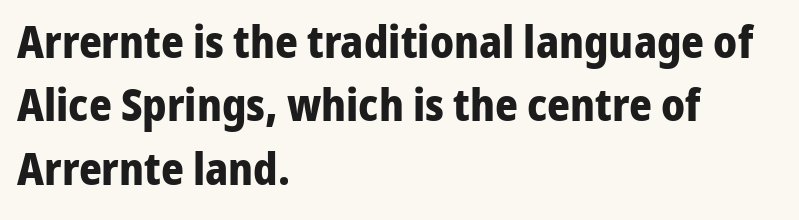
Q: Is the text bold? A: Yes.
Q: Is the text italic (slanted)? A: No, it is upright.
Q: Is the typeface a serif or a sans-serif typeface? A: Sans-serif.
Q: Is the text underlined? A: No.
Q: How is the paragraph aligned? A: Left-aligned.
Q: Is the spacing between letters normal or unusually wide? A: Normal.
Q: Is the spacing between lines tight, normal or loose? A: Normal.
Q: Width (condensed, normal, or wide)? A: Normal.
Q: Stroke contrast? A: Low.
Q: x-height? A: Medium.
Q: Monospaced? A: No.
